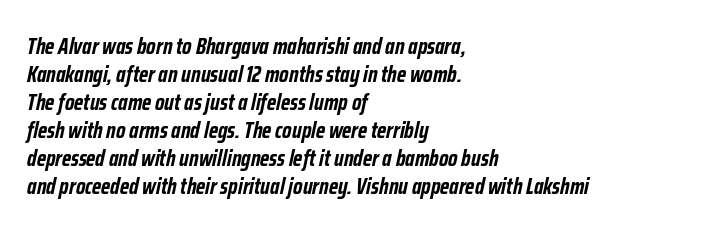
Q: Is the text bold? A: Yes.
Q: Is the text italic (slanted)? A: Yes, it leans right by about 12 degrees.
Q: Is the text underlined? A: No.
Q: How is the paragraph aligned? A: Left-aligned.
Q: Is the spacing between letters normal or unusually wide? A: Normal.
